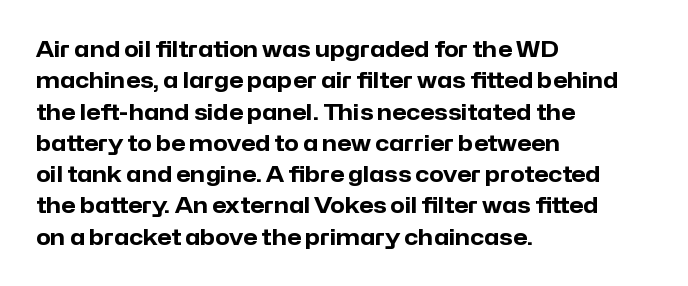
Q: Is the text bold? A: Yes.
Q: Is the text italic (slanted)? A: No, it is upright.
Q: Is the text underlined? A: No.
Q: How is the paragraph aligned? A: Left-aligned.
Q: Is the spacing between letters normal or unusually wide? A: Normal.
Q: Is the spacing between lines tight, normal or loose? A: Normal.
